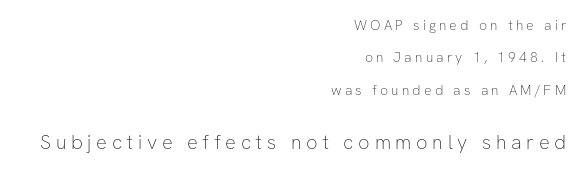
{"italic": "no", "bold": "no", "underline": "no", "align": "right", "line_spacing": "loose", "line_spacing_ratio": 2.31, "letter_spacing": "wide", "letter_spacing_em": 0.23, "larger_block": "second", "size_ratio": 1.43, "glyph_px": 20}
